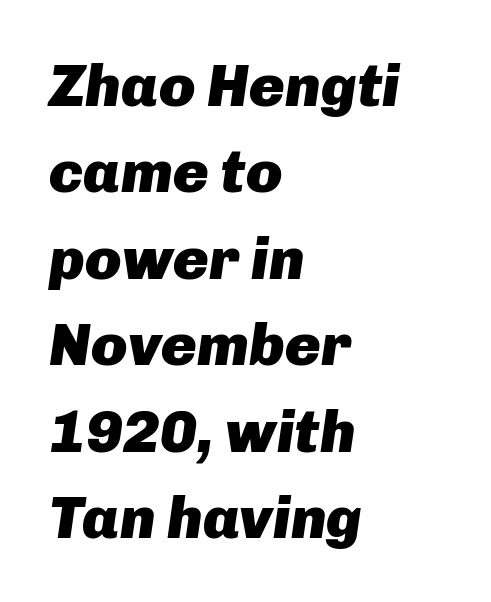
The image shows 60 px heavy type, italic (leaning right); set left-aligned, normal line spacing (1.44x), normal letter spacing, not underlined; low stroke contrast and a medium x-height.
